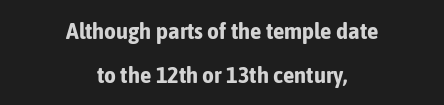
{"italic": "no", "bold": "yes", "underline": "no", "align": "center", "line_spacing": "loose", "line_spacing_ratio": 1.9, "letter_spacing": "normal", "letter_spacing_em": 0.0, "glyph_px": 23}
